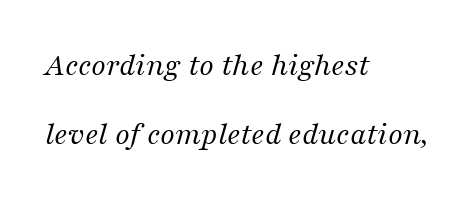
The image shows 33 px regular-weight serif type, italic (leaning right); set left-aligned, loose line spacing (2.08x), normal letter spacing, not underlined; medium stroke contrast and a medium x-height.
